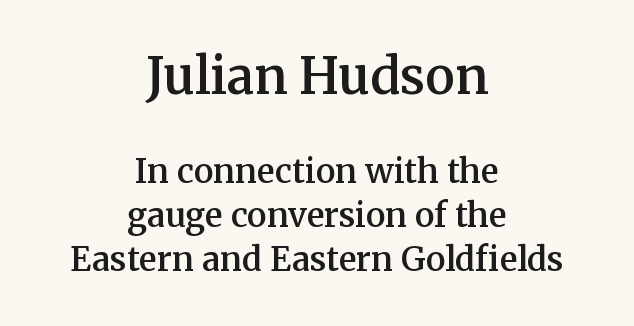
Q: Is the text bold? A: Semi-bold.
Q: Is the text italic (slanted)? A: No, it is upright.
Q: Is the typeface a serif or a sans-serif typeface? A: Serif.
Q: Is the text underlined? A: No.
Q: How is the paragraph aligned? A: Centered.
Q: Is the spacing between letters normal or unusually wide? A: Normal.
Q: Is the spacing between lines tight, normal or loose? A: Normal.
Q: Which block of text is set in a larger size, the first (top) or the second (bottom)? A: The first (top) one.
Q: Width (condensed, normal, or wide)? A: Normal.
Q: Stroke contrast? A: Medium.
Q: x-height? A: Medium.
Q: Monospaced? A: No.
